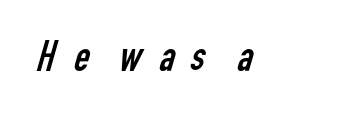
Q: Is the text bold? A: No.
Q: Is the typeface a serif or a sans-serif typeface? A: Sans-serif.
Q: Is the text underlined? A: No.
Q: Is the spacing between letters normal or unusually wide? A: Unusually wide.
Q: Width (condensed, normal, or wide)? A: Condensed.
Q: Stroke contrast? A: Low.
Q: x-height? A: Medium.
Q: Monospaced? A: No.
